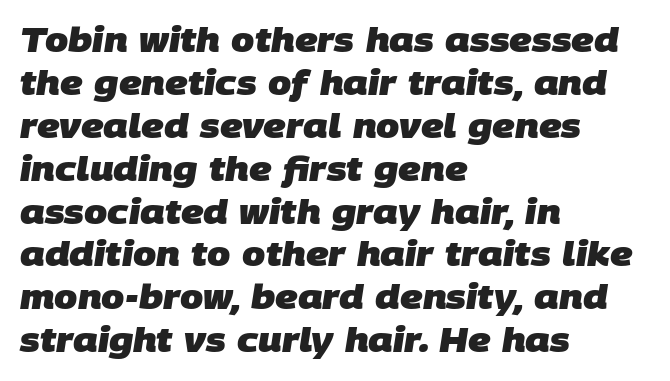
Short note: letters normally spaced. Vertically, the passage feels balanced, rows spaced as you'd expect. Just letters on the line, the space beneath them empty. Each letter's strokes conclude bluntly, with no projecting serifs.
